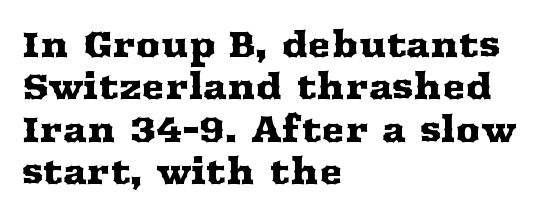
The image shows 35 px wide serif type, upright; set left-aligned, line spacing 1.21x, normal letter spacing, not underlined; medium stroke contrast and a medium x-height.
